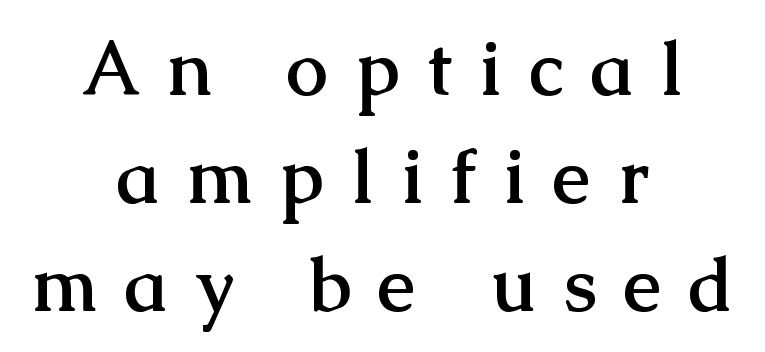
Q: Is the text bold? A: Yes.
Q: Is the text italic (slanted)? A: No, it is upright.
Q: Is the typeface a serif or a sans-serif typeface? A: Serif.
Q: Is the text underlined? A: No.
Q: How is the paragraph aligned? A: Centered.
Q: Is the spacing between letters normal or unusually wide? A: Unusually wide.
Q: Is the spacing between lines tight, normal or loose? A: Normal.
Q: Width (condensed, normal, or wide)? A: Normal.
Q: Stroke contrast? A: Medium.
Q: x-height? A: Medium.
Q: Monospaced? A: No.
